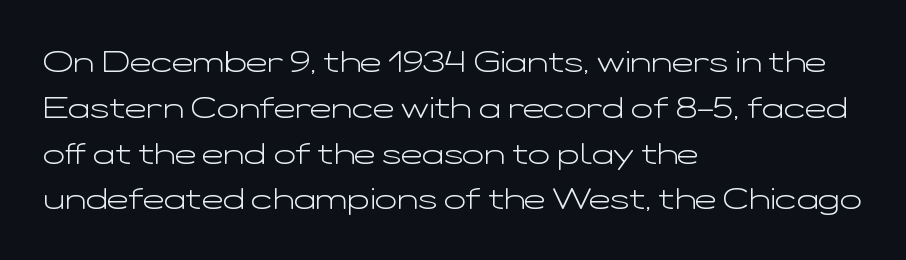
Q: Is the text bold? A: No.
Q: Is the text italic (slanted)? A: No, it is upright.
Q: Is the typeface a serif or a sans-serif typeface? A: Sans-serif.
Q: Is the text underlined? A: No.
Q: How is the paragraph aligned? A: Left-aligned.
Q: Is the spacing between letters normal or unusually wide? A: Normal.
Q: Is the spacing between lines tight, normal or loose? A: Normal.
Q: Width (condensed, normal, or wide)? A: Wide.
Q: Stroke contrast? A: Low.
Q: x-height? A: Medium.
Q: Monospaced? A: No.
